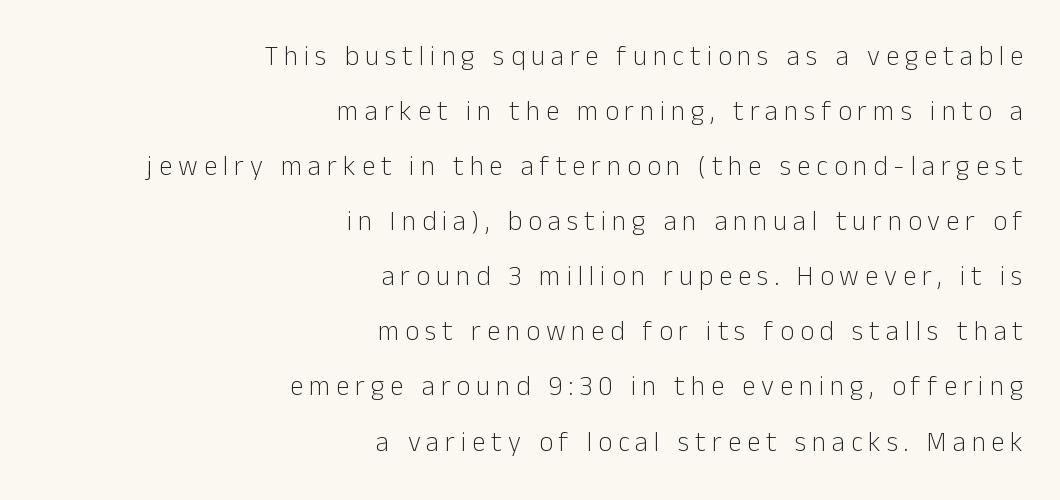
Is the letter spacing exaggerated? Yes — the characters are pushed far apart. The rendering anchors every line to the right-hand side. Do the letters lean? They stand straight. Stems and bowls with no extra thickness — not bold. Words float on clear page, feet unadorned.
